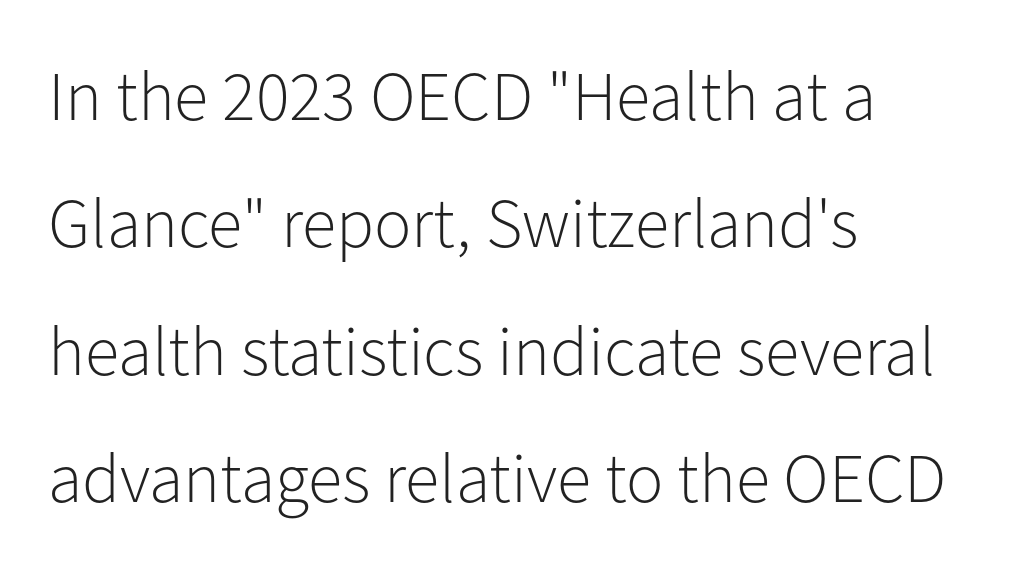
The image shows 70 px light sans-serif type, upright; set left-aligned, line spacing 1.82x, normal letter spacing, not underlined; low stroke contrast and a medium x-height.
